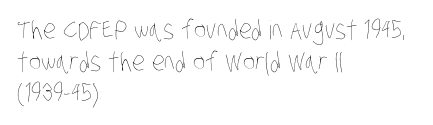
The horizontal fit of the characters is conventional and even. Any mark beneath the type? The region is blank. The passage shown is not bold in any degree. The text block is weighted toward the left margin, trailing off unevenly rightward.
